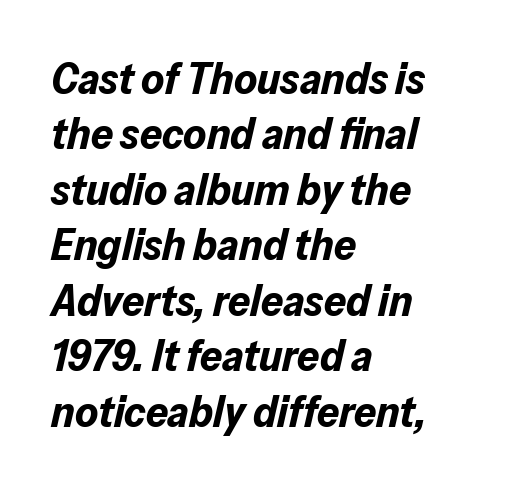
The image shows 44 px bold type, italic (leaning right); set left-aligned, normal line spacing (1.26x), normal letter spacing, not underlined; low stroke contrast and a medium x-height.
